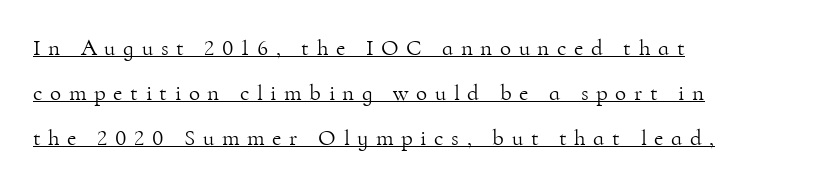
{"italic": "no", "bold": "no", "underline": "yes", "align": "left", "line_spacing": "loose", "line_spacing_ratio": 1.95, "letter_spacing": "wide", "letter_spacing_em": 0.33, "glyph_px": 23}
